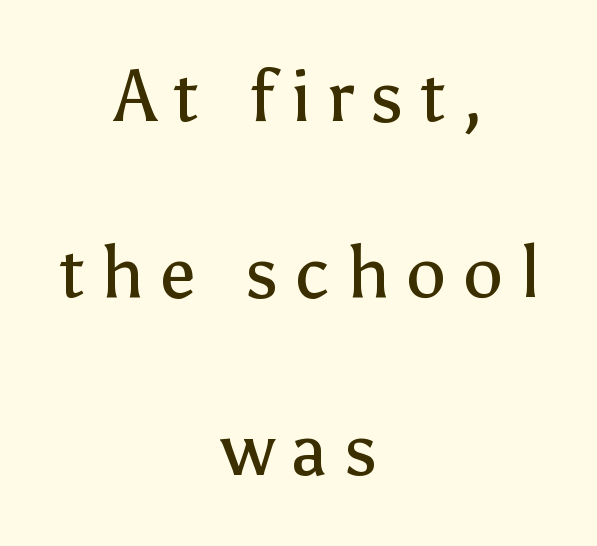
{"serif": "no", "italic": "no", "bold": "no", "weight": "regular", "width": "normal", "stroke_contrast": "low", "x_height": "medium", "monospaced": "no", "underline": "no", "align": "center", "line_spacing": "loose", "line_spacing_ratio": 2.45, "letter_spacing": "wide", "letter_spacing_em": 0.23, "glyph_px": 72}
